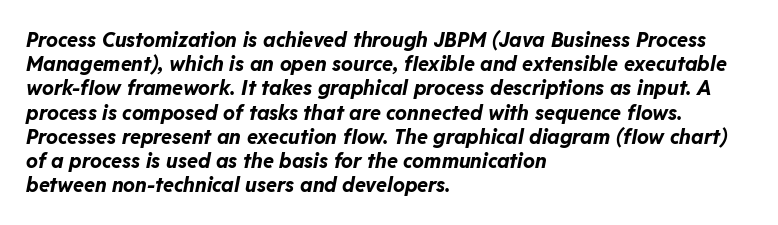
Q: Is the text bold? A: Yes.
Q: Is the text italic (slanted)? A: Yes, it leans right by about 11 degrees.
Q: Is the text underlined? A: No.
Q: How is the paragraph aligned? A: Left-aligned.
Q: Is the spacing between letters normal or unusually wide? A: Normal.
